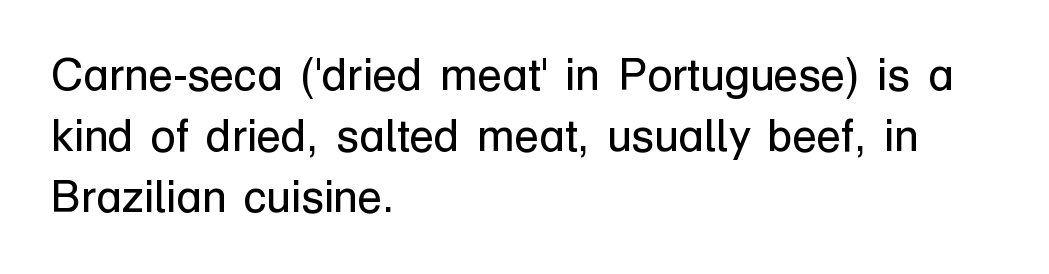
Leading: standard. The line texture is even and compact thanks to regular tracking. No italicization has been applied; the sample stays upright. The foot of each line stays bare and open. The typeface chosen for these lines omits serifs. The letters advance in unequal steps, a hallmark of proportional type.
